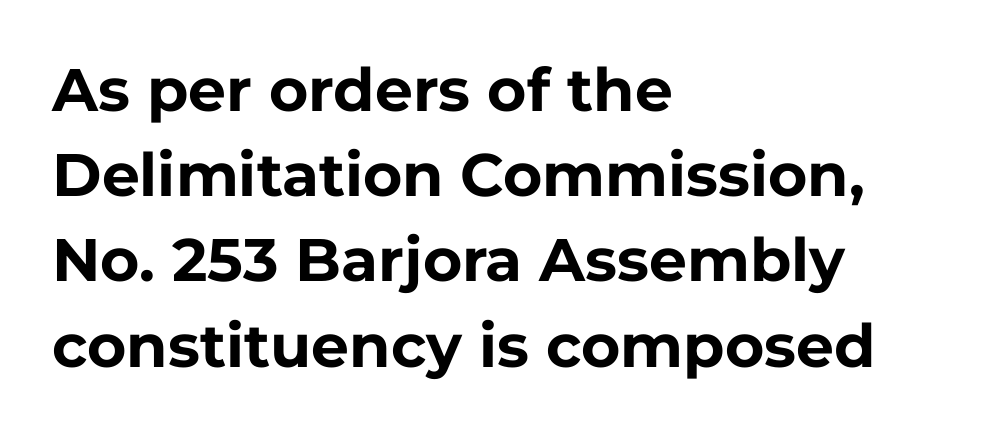
The typeface chosen for these lines omits serifs. This sample uses an upright cut, with every glyph sitting square on the baseline. A classic flush-left, rag-right setting is used for this passage. Every letter is thick-stroked: bold, no question. Underlining? Definitely not there. Is there much room between lines? A standard amount, neither cramped nor airy.
